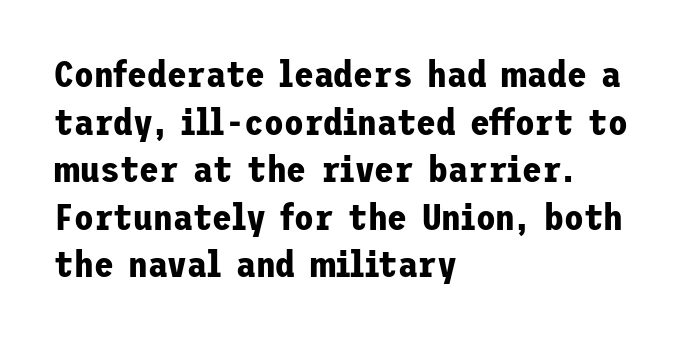
Q: Is the text bold? A: Yes.
Q: Is the text italic (slanted)? A: No, it is upright.
Q: Is the typeface a serif or a sans-serif typeface? A: Sans-serif.
Q: Is the text underlined? A: No.
Q: How is the paragraph aligned? A: Left-aligned.
Q: Is the spacing between letters normal or unusually wide? A: Normal.
Q: Is the spacing between lines tight, normal or loose? A: Normal.
Q: Width (condensed, normal, or wide)? A: Normal.
Q: Stroke contrast? A: Low.
Q: x-height? A: Medium.
